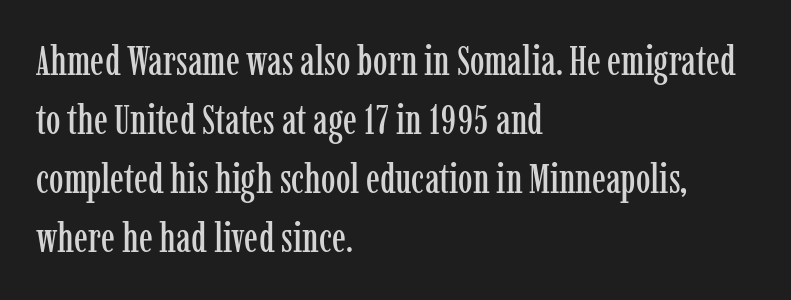
Q: Is the text italic (slanted)? A: No, it is upright.
Q: Is the typeface a serif or a sans-serif typeface? A: Serif.
Q: Is the text underlined? A: No.
Q: How is the paragraph aligned? A: Left-aligned.
Q: Is the spacing between letters normal or unusually wide? A: Normal.
Q: Is the spacing between lines tight, normal or loose? A: Normal.
Q: Width (condensed, normal, or wide)? A: Condensed.
Q: Stroke contrast? A: Low.
Q: x-height? A: Medium.
Q: Monospaced? A: No.
